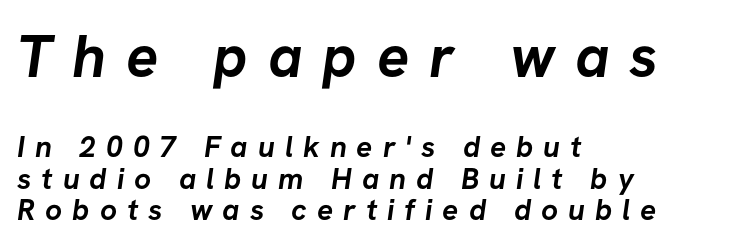
Q: Is the text bold? A: Yes.
Q: Is the typeface a serif or a sans-serif typeface? A: Sans-serif.
Q: Is the text underlined? A: No.
Q: How is the paragraph aligned? A: Left-aligned.
Q: Is the spacing between letters normal or unusually wide? A: Unusually wide.
Q: Is the spacing between lines tight, normal or loose? A: Tight.
Q: Which block of text is set in a larger size, the first (top) or the second (bottom)? A: The first (top) one.
Q: Width (condensed, normal, or wide)? A: Normal.
Q: Stroke contrast? A: Low.
Q: x-height? A: Medium.
Q: Monospaced? A: No.
